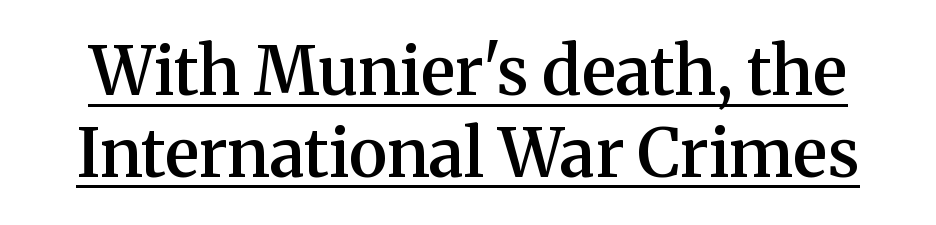
Q: Is the text bold? A: Semi-bold.
Q: Is the text italic (slanted)? A: No, it is upright.
Q: Is the typeface a serif or a sans-serif typeface? A: Serif.
Q: Is the text underlined? A: Yes.
Q: Is the spacing between letters normal or unusually wide? A: Normal.
Q: Width (condensed, normal, or wide)? A: Normal.
Q: Stroke contrast? A: Medium.
Q: x-height? A: Medium.
Q: Monospaced? A: No.
